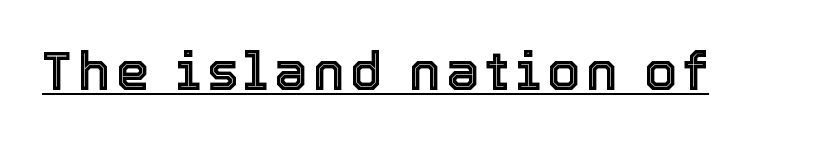
Each letter keeps its own natural width here, so spacing adapts to shape. Italic: no, the glyphs are upright roman. Compared with undecorated copy, this sample adds a rule below the words.
